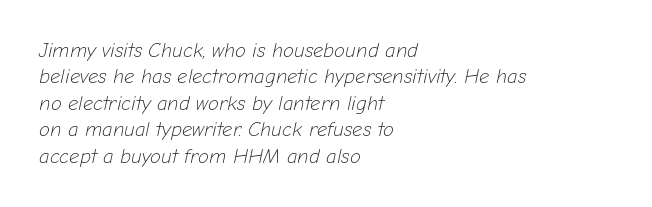
Q: Is the text bold? A: No.
Q: Is the text italic (slanted)? A: Yes, it leans right by about 12 degrees.
Q: Is the text underlined? A: No.
Q: How is the paragraph aligned? A: Left-aligned.
Q: Is the spacing between letters normal or unusually wide? A: Normal.
Q: Is the spacing between lines tight, normal or loose? A: Normal.
